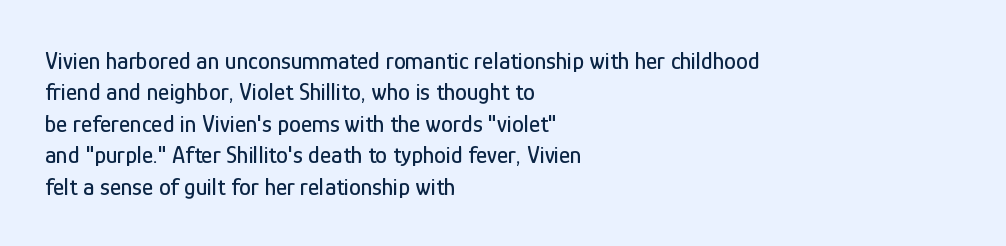
The image shows 24 px text type, upright; set left-aligned, normal line spacing (1.31x), normal letter spacing, not underlined.
